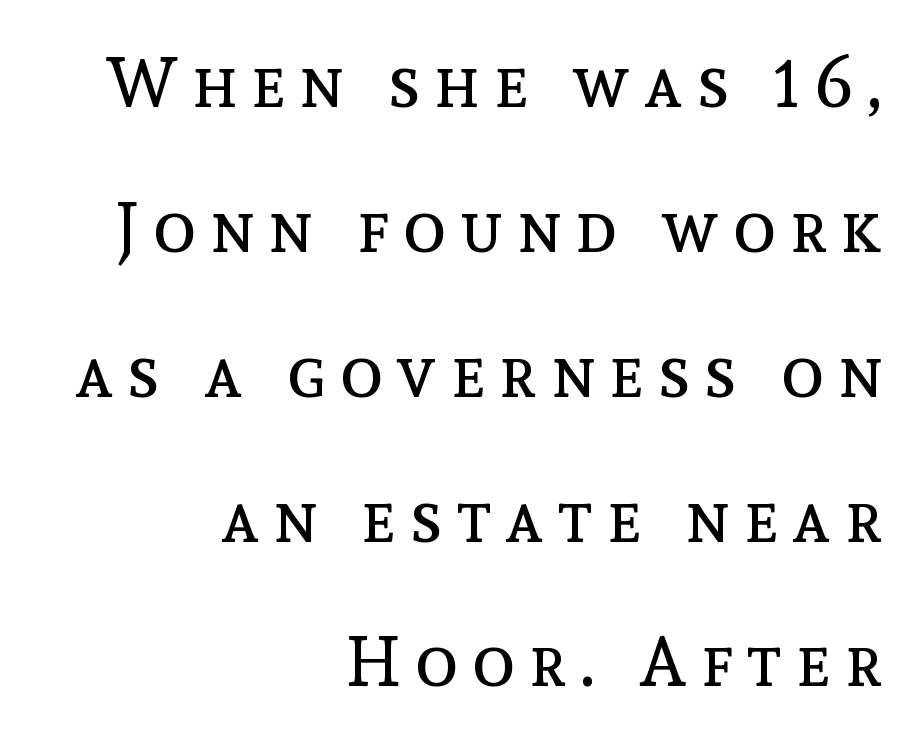
{"italic": "no", "bold": "no", "weight": "regular", "width": "normal", "x_height": "medium", "monospaced": "no", "underline": "no", "align": "right", "line_spacing": "loose", "line_spacing_ratio": 2.04, "letter_spacing": "wide", "letter_spacing_em": 0.2, "glyph_px": 71}
